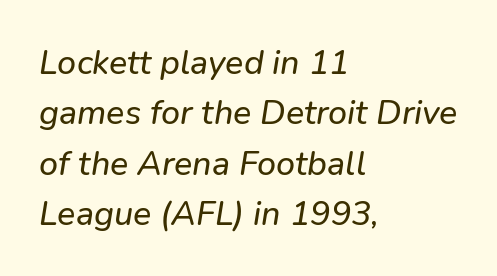
Q: Is the typeface a serif or a sans-serif typeface? A: Sans-serif.
Q: Is the text underlined? A: No.
Q: How is the paragraph aligned? A: Left-aligned.
Q: Is the spacing between letters normal or unusually wide? A: Normal.
Q: Is the spacing between lines tight, normal or loose? A: Normal.
Q: Width (condensed, normal, or wide)? A: Normal.
Q: Stroke contrast? A: Low.
Q: x-height? A: Medium.
Q: Monospaced? A: No.
